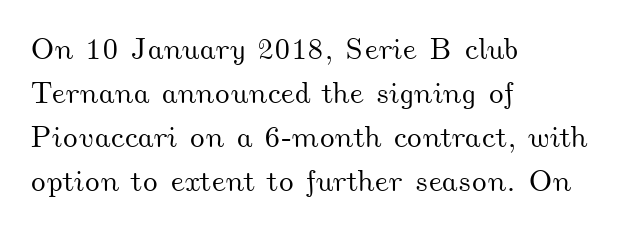
The image shows 30 px wide type; set left-aligned, normal line spacing (1.47x), normal letter spacing, not underlined; medium stroke contrast and a small x-height.
